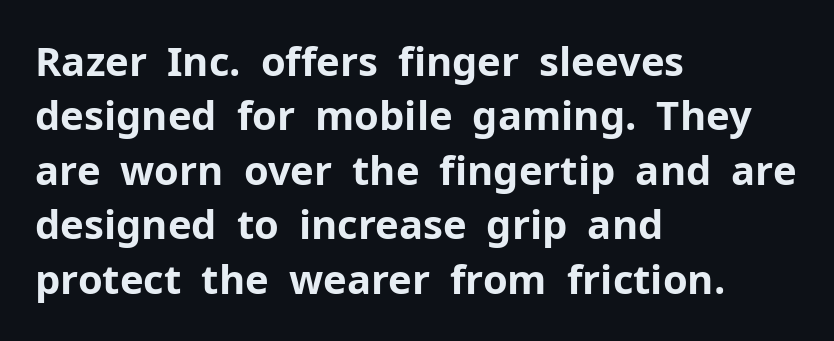
{"serif": "no", "italic": "no", "bold": "yes", "weight": "bold", "width": "normal", "stroke_contrast": "low", "x_height": "medium", "monospaced": "no", "underline": "no", "align": "left", "line_spacing": "normal", "line_spacing_ratio": 1.36, "letter_spacing": "normal", "letter_spacing_em": 0.0, "glyph_px": 40}
